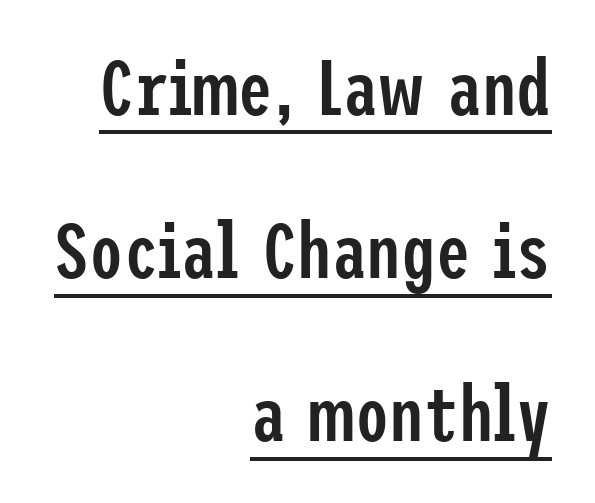
Emphasis by weight is partial: semibold. Like a heading marked for emphasis, these lines bear an underscore. Students, observe: this is what heavily led, spacious text looks like. Serif or sans? Sans — the stroke terminals are bare.
